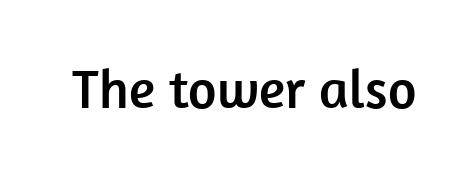
Is this a fixed-width face? No — the glyphs have proportional, varying widths. Font category for this specimen: sans-serif. Descenders are the only things crossing below the line. Ordinary non-slanted type is in use.
